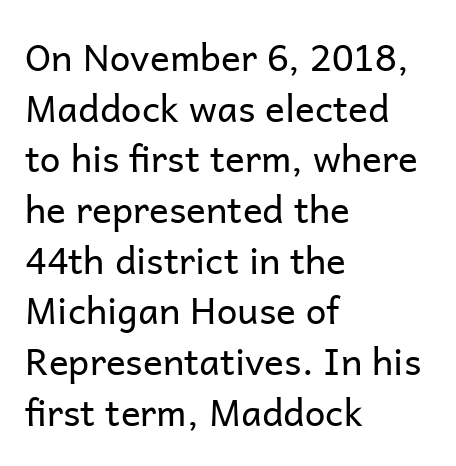
Q: Is the text bold? A: No.
Q: Is the text italic (slanted)? A: No, it is upright.
Q: Is the typeface a serif or a sans-serif typeface? A: Sans-serif.
Q: Is the text underlined? A: No.
Q: How is the paragraph aligned? A: Left-aligned.
Q: Is the spacing between letters normal or unusually wide? A: Normal.
Q: Is the spacing between lines tight, normal or loose? A: Normal.
Q: Width (condensed, normal, or wide)? A: Normal.
Q: Stroke contrast? A: Low.
Q: x-height? A: Medium.
Q: Monospaced? A: No.
